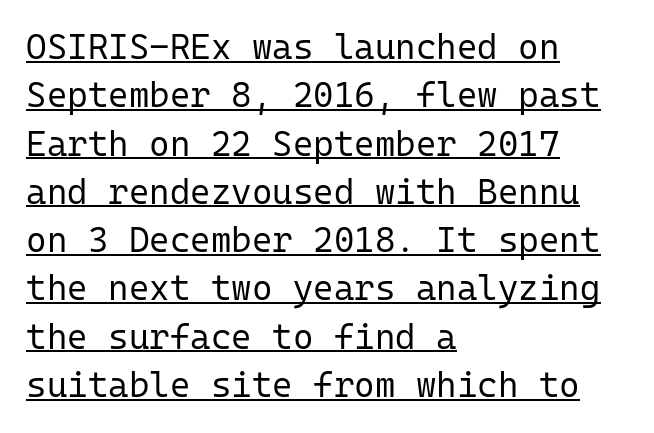
The image shows 35 px regular-weight sans-serif type, upright, monospaced; set left-aligned, normal line spacing (1.38x), normal letter spacing, underlined; low stroke contrast and a medium x-height.
